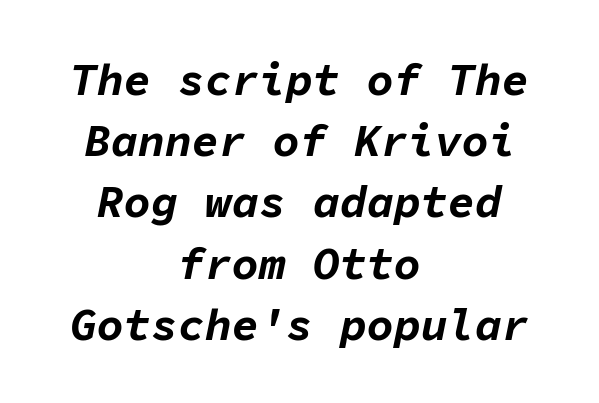
Q: Is the text bold? A: Yes.
Q: Is the text italic (slanted)? A: Yes, it leans right by about 11 degrees.
Q: Is the text underlined? A: No.
Q: How is the paragraph aligned? A: Centered.
Q: Is the spacing between letters normal or unusually wide? A: Normal.
Q: Is the spacing between lines tight, normal or loose? A: Normal.
Q: Width (condensed, normal, or wide)? A: Normal.
Q: Stroke contrast? A: Low.
Q: x-height? A: Medium.
Q: Monospaced? A: Yes.
